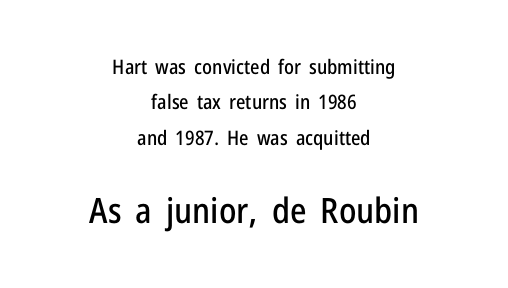
Q: Is the text italic (slanted)? A: No, it is upright.
Q: Is the typeface a serif or a sans-serif typeface? A: Sans-serif.
Q: Is the text underlined? A: No.
Q: How is the paragraph aligned? A: Centered.
Q: Is the spacing between letters normal or unusually wide? A: Normal.
Q: Which block of text is set in a larger size, the first (top) or the second (bottom)? A: The second (bottom) one.
Q: Width (condensed, normal, or wide)? A: Condensed.
Q: Stroke contrast? A: Low.
Q: x-height? A: Medium.
Q: Monospaced? A: No.
